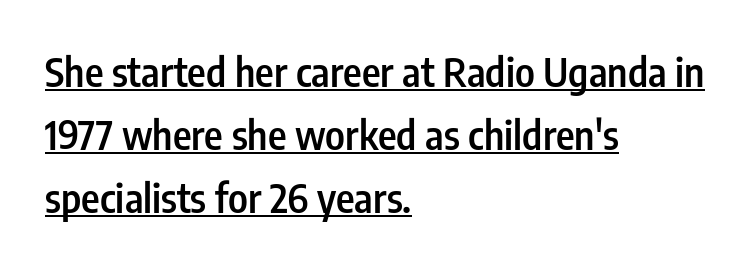
Q: Is the text bold? A: Semi-bold.
Q: Is the text italic (slanted)? A: No, it is upright.
Q: Is the typeface a serif or a sans-serif typeface? A: Sans-serif.
Q: Is the text underlined? A: Yes.
Q: How is the paragraph aligned? A: Left-aligned.
Q: Is the spacing between letters normal or unusually wide? A: Normal.
Q: Is the spacing between lines tight, normal or loose? A: Normal.
Q: Width (condensed, normal, or wide)? A: Condensed.
Q: Stroke contrast? A: Low.
Q: x-height? A: Medium.
Q: Monospaced? A: No.
